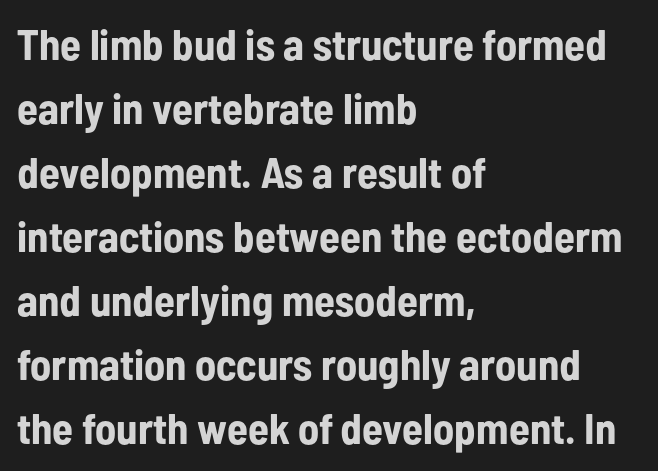
Q: Is the text bold? A: Yes.
Q: Is the text italic (slanted)? A: No, it is upright.
Q: Is the typeface a serif or a sans-serif typeface? A: Sans-serif.
Q: Is the text underlined? A: No.
Q: How is the paragraph aligned? A: Left-aligned.
Q: Is the spacing between letters normal or unusually wide? A: Normal.
Q: Is the spacing between lines tight, normal or loose? A: Normal.
Q: Width (condensed, normal, or wide)? A: Condensed.
Q: Stroke contrast? A: Low.
Q: x-height? A: Medium.
Q: Monospaced? A: No.
